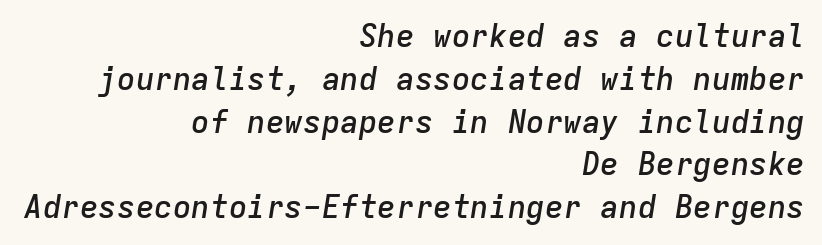
The image shows 31 px semibold type, italic (leaning right), monospaced; set right-aligned, normal line spacing (1.38x), normal letter spacing, not underlined; low stroke contrast and a medium x-height.
